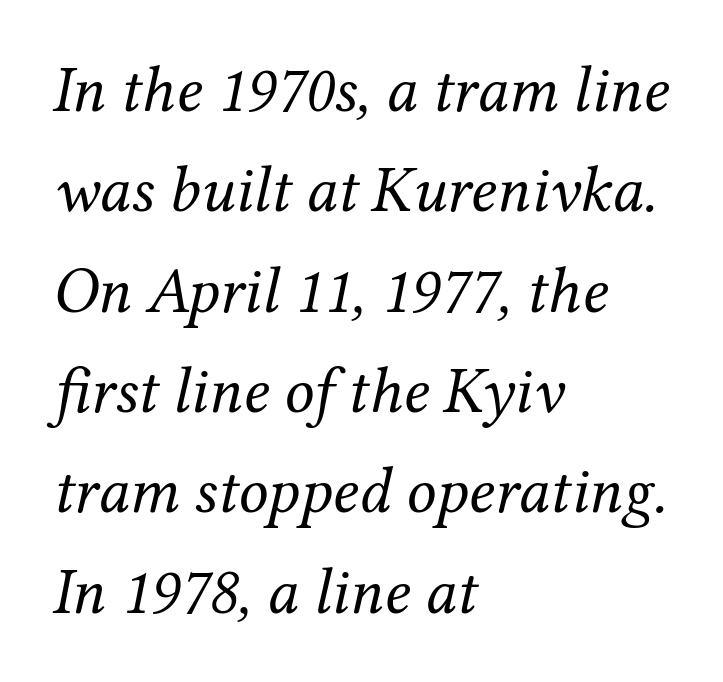
Line beginnings align vertically; line endings do not. Tracking value appears to be zero — textbook default spacing. These lines are rendered in a variable-pitch font. Check the space under the baseline: it is left empty.
